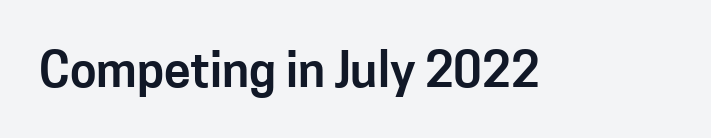
{"serif": "no", "italic": "no", "width": "normal", "stroke_contrast": "low", "x_height": "medium", "monospaced": "no", "underline": "no", "letter_spacing": "normal", "letter_spacing_em": 0.0, "glyph_px": 48}
